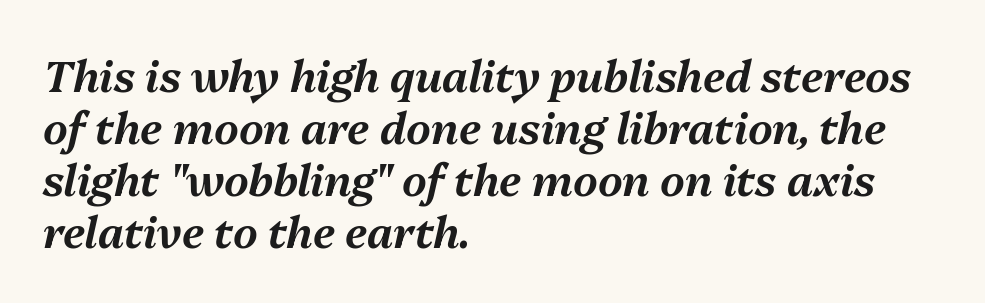
The image shows 43 px text type, italic (leaning right); set left-aligned, line spacing 1.21x, normal letter spacing, not underlined; medium stroke contrast and a medium x-height.
